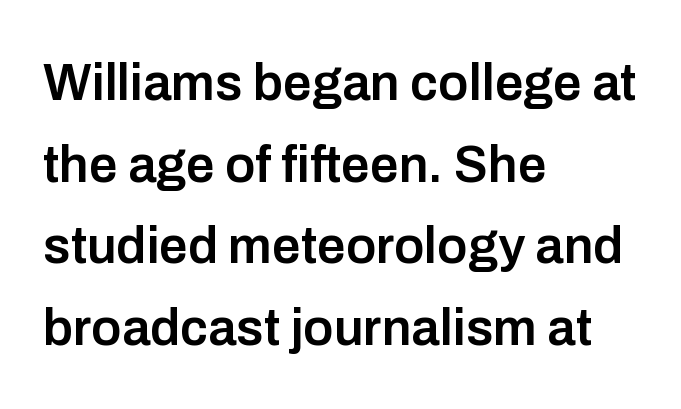
Q: Is the text bold? A: Semi-bold.
Q: Is the text italic (slanted)? A: No, it is upright.
Q: Is the typeface a serif or a sans-serif typeface? A: Sans-serif.
Q: Is the text underlined? A: No.
Q: How is the paragraph aligned? A: Left-aligned.
Q: Is the spacing between letters normal or unusually wide? A: Normal.
Q: Is the spacing between lines tight, normal or loose? A: Normal.
Q: Width (condensed, normal, or wide)? A: Normal.
Q: Stroke contrast? A: Low.
Q: x-height? A: Medium.
Q: Monospaced? A: No.
